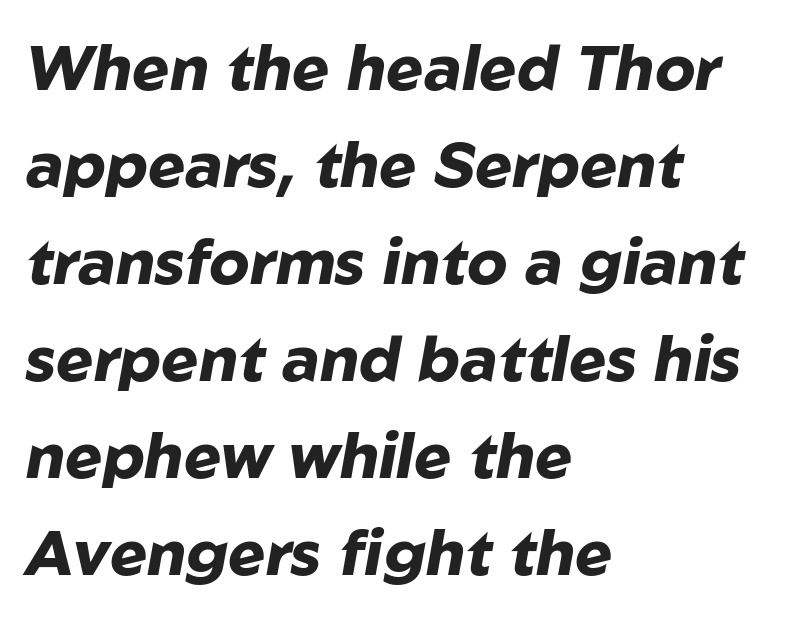
Thick stems and heavy bowls — unmistakably bold. Is this a fixed-width face? No — the glyphs have proportional, varying widths. The passage shown has conventional tracking throughout. The foot of each line stays bare and open. A student would call this left alignment; a typographer would say flush left, rag right. Notice how the stems are inclined rather than vertical — that's the hallmark of italics.
